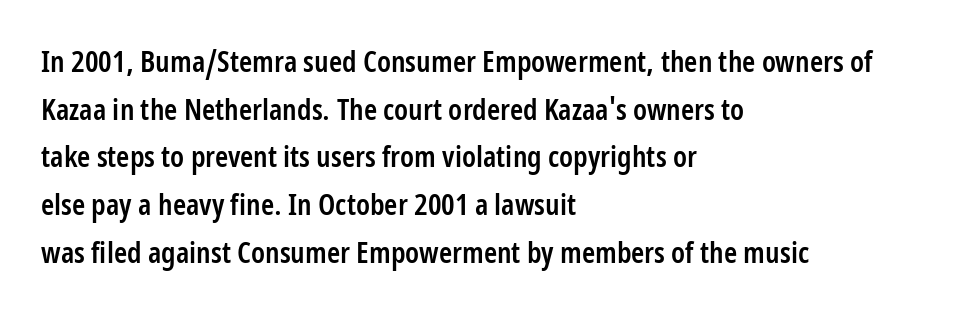
Q: Is the text bold? A: Semi-bold.
Q: Is the text italic (slanted)? A: No, it is upright.
Q: Is the typeface a serif or a sans-serif typeface? A: Sans-serif.
Q: Is the text underlined? A: No.
Q: How is the paragraph aligned? A: Left-aligned.
Q: Is the spacing between letters normal or unusually wide? A: Normal.
Q: Is the spacing between lines tight, normal or loose? A: Normal.
Q: Width (condensed, normal, or wide)? A: Condensed.
Q: Stroke contrast? A: Low.
Q: x-height? A: Medium.
Q: Monospaced? A: No.
